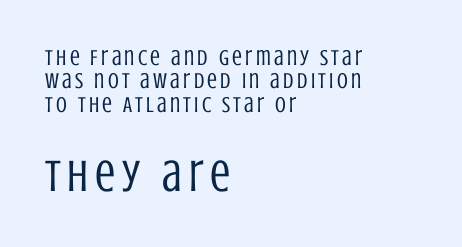
Q: Is the text bold? A: No.
Q: Is the text italic (slanted)? A: No, it is upright.
Q: Is the typeface a serif or a sans-serif typeface? A: Sans-serif.
Q: Is the text underlined? A: No.
Q: How is the paragraph aligned? A: Left-aligned.
Q: Is the spacing between lines tight, normal or loose? A: Tight.
Q: Which block of text is set in a larger size, the first (top) or the second (bottom)? A: The second (bottom) one.
Q: Width (condensed, normal, or wide)? A: Condensed.
Q: Stroke contrast? A: Low.
Q: x-height? A: Large.
Q: Monospaced? A: No.
